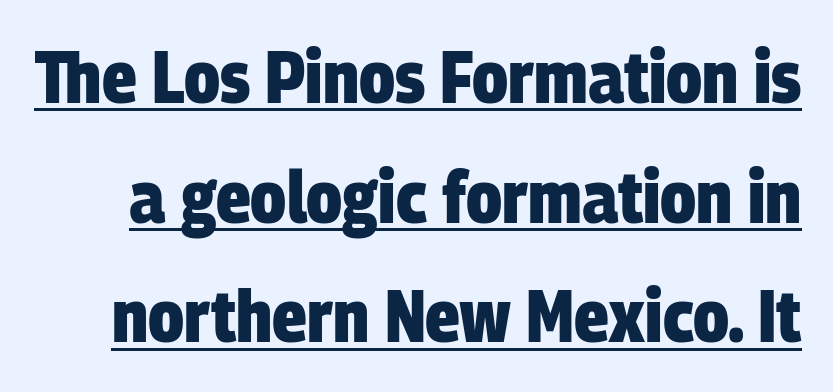
Set as a true bold cut, around the 700 mark. Looks like regular typesetting: each glyph gets only the width it needs. The typeface chosen for these lines omits serifs. Nothing unusual about the tracking: characters are spaced as the font intends. This block has exactly the height ordinary leading produces. In designer terms, the underline attribute is active on this setting.
